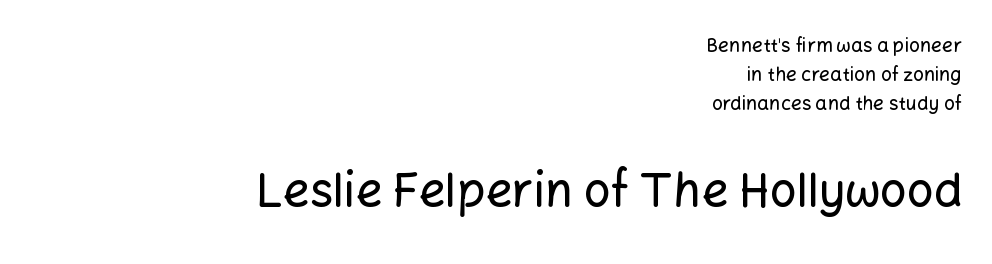
Is this a sans? Yes — the strokes have no serifs. Horizontal alignment here is rightward, an uncommon choice for prose. Characters remain perfectly vertical along every line. The vertical gap from one line to the next is medium.
